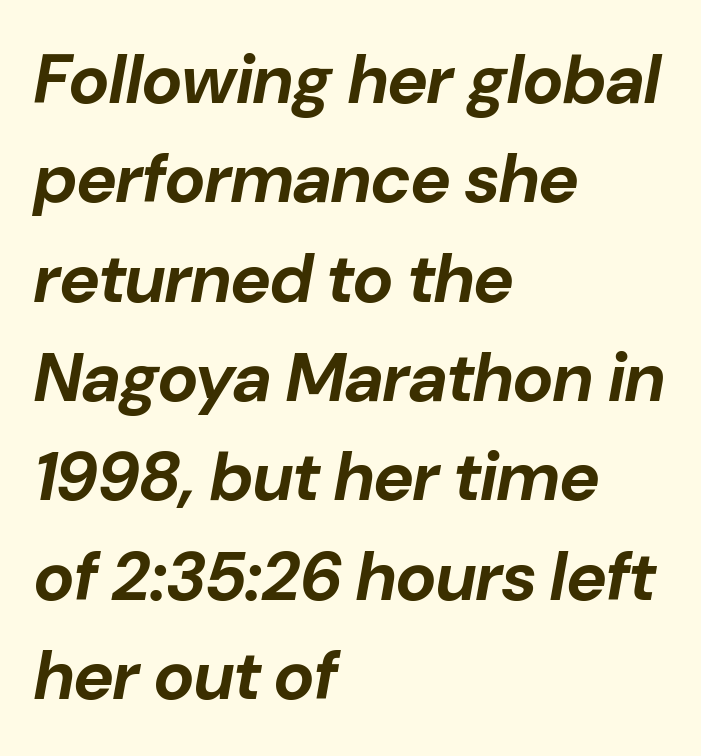
Where is the straight margin? On the left. This rendering leaves character spacing at its baseline value. Type without underlining. Yep, that's italic — everything's leaning. The passage shown stacks its lines at a standard gap.
